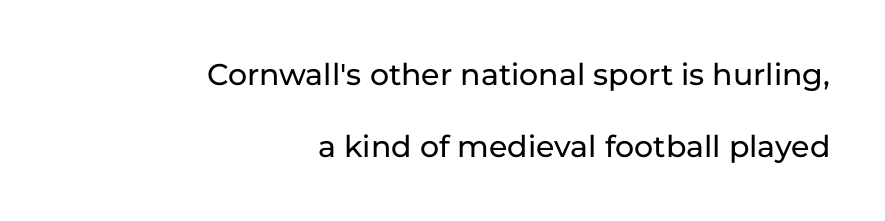
Check where the strokes stop: nothing finishes them off — pure sans. Notice the wide empty band between every row — that's loose leading. The lines are quadded right. Only glyphs here, with clear space below each row. Posture: vertical.
